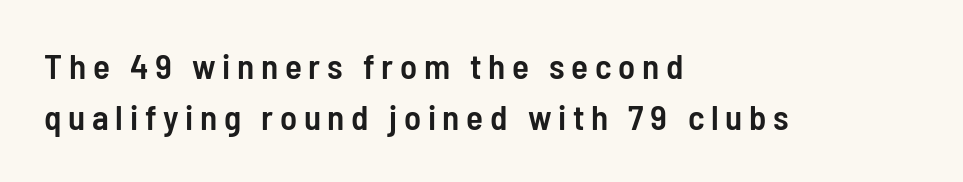
Q: Is the text bold? A: Semi-bold.
Q: Is the text italic (slanted)? A: No, it is upright.
Q: Is the typeface a serif or a sans-serif typeface? A: Sans-serif.
Q: Is the text underlined? A: No.
Q: How is the paragraph aligned? A: Left-aligned.
Q: Is the spacing between lines tight, normal or loose? A: Normal.
Q: Width (condensed, normal, or wide)? A: Condensed.
Q: Stroke contrast? A: Low.
Q: x-height? A: Medium.
Q: Monospaced? A: No.
